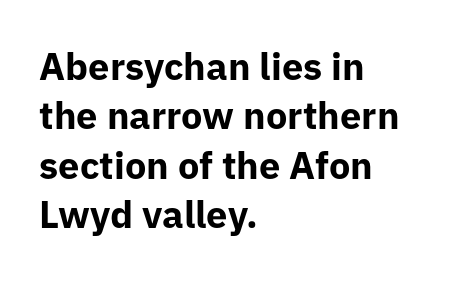
Here the glyphs are tracked normally, forming tight word shapes. What weight is shown? A full bold with thick strokes. Does the leading feel generous? No, just average. The compositor pushed each line to the left boundary.
